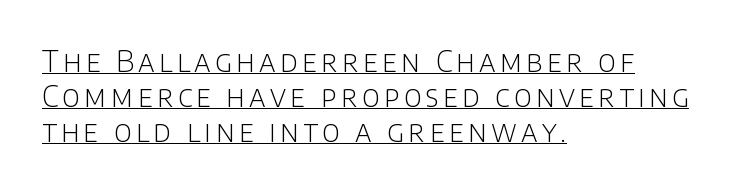
{"serif": "no", "italic": "no", "bold": "no", "weight": "light", "width": "normal", "stroke_contrast": "low", "x_height": "large", "monospaced": "no", "underline": "yes", "align": "left", "line_spacing_ratio": 1.2, "glyph_px": 29}
